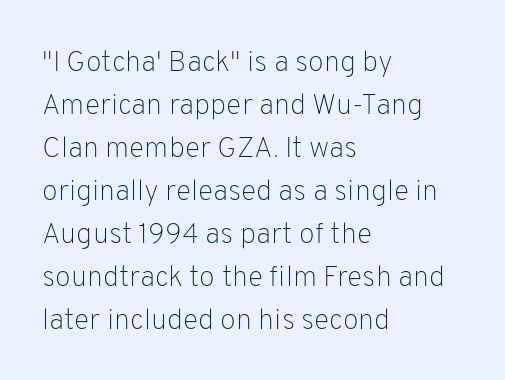
Observe the absence of serifs on each vertical stroke in this sample. Posture: straight, roman, zero tilt. Short and long lines alike share a common starting point at left. Letter spacing: default.
